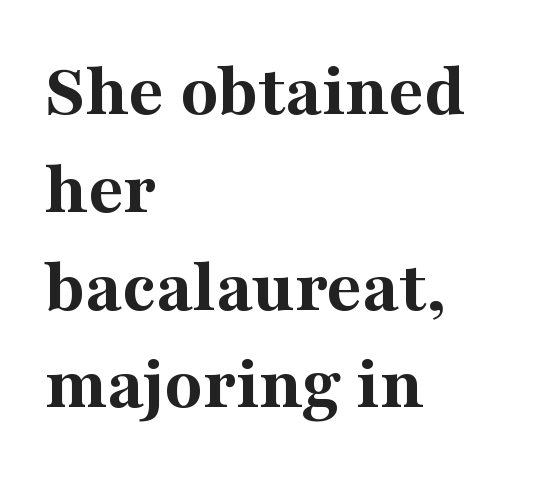
The image shows 77 px bold serif type, upright; set left-aligned, normal line spacing (1.27x), normal letter spacing, not underlined; medium stroke contrast and a medium x-height.
